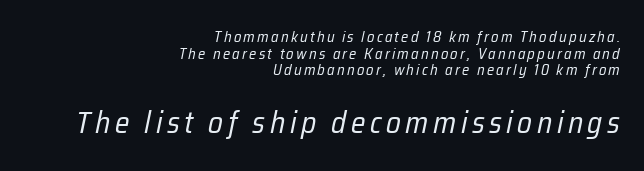
The image shows 30 px regular-weight, condensed type, italic (leaning right); set right-aligned, tight line spacing (1.11x), not underlined; the second (bottom) block is 2.0x larger; low stroke contrast and a medium x-height.
